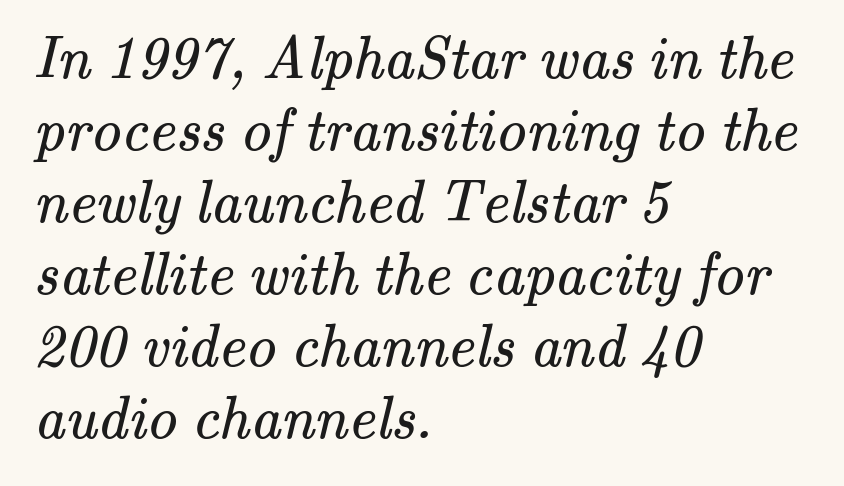
The image shows 60 px regular-weight serif type; set left-aligned, line spacing 1.2x, normal letter spacing, not underlined; medium stroke contrast and a small x-height.
